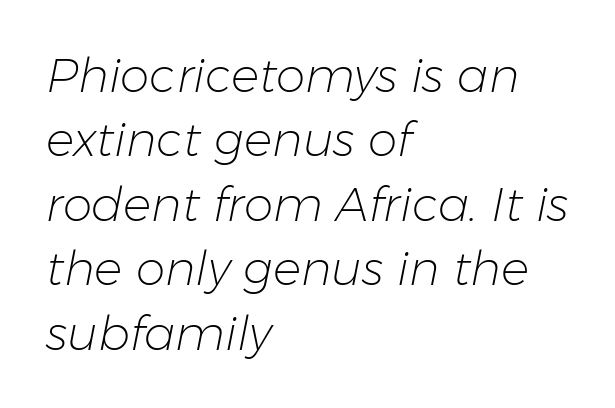
{"italic": "yes", "lean": "right", "slant_degrees": 11, "bold": "no", "weight": "light", "width": "normal", "stroke_contrast": "low", "x_height": "medium", "monospaced": "no", "underline": "no", "align": "left", "line_spacing": "normal", "line_spacing_ratio": 1.37, "letter_spacing": "normal", "letter_spacing_em": 0.0, "glyph_px": 47}
